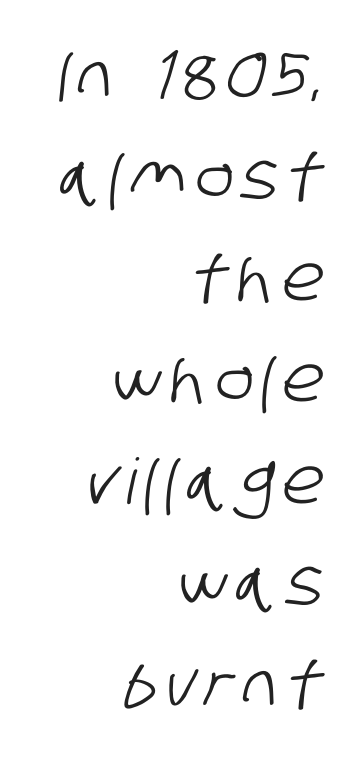
{"serif": "no", "width": "condensed", "stroke_contrast": "low", "x_height": "large", "monospaced": "no", "underline": "no", "align": "right", "line_spacing": "normal", "line_spacing_ratio": 1.61, "glyph_px": 63}
